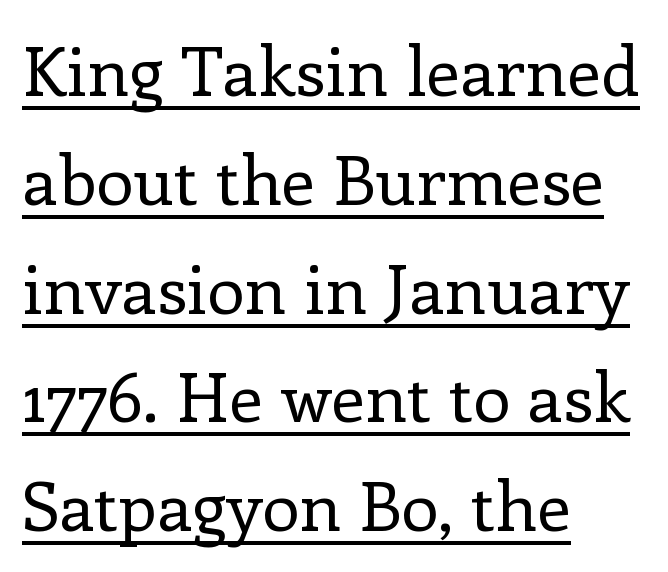
{"serif": "yes", "italic": "no", "bold": "no", "weight": "regular", "width": "normal", "stroke_contrast": "low", "x_height": "medium", "monospaced": "no", "underline": "yes", "align": "left", "line_spacing": "normal", "line_spacing_ratio": 1.6, "letter_spacing": "normal", "letter_spacing_em": 0.0, "glyph_px": 68}
